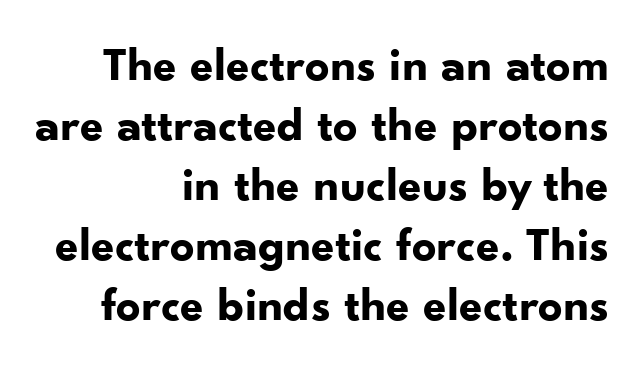
Q: Is the text bold? A: Yes.
Q: Is the text italic (slanted)? A: No, it is upright.
Q: Is the typeface a serif or a sans-serif typeface? A: Sans-serif.
Q: Is the text underlined? A: No.
Q: How is the paragraph aligned? A: Right-aligned.
Q: Is the spacing between letters normal or unusually wide? A: Normal.
Q: Is the spacing between lines tight, normal or loose? A: Normal.
Q: Width (condensed, normal, or wide)? A: Normal.
Q: Stroke contrast? A: Low.
Q: x-height? A: Small.
Q: Monospaced? A: No.
